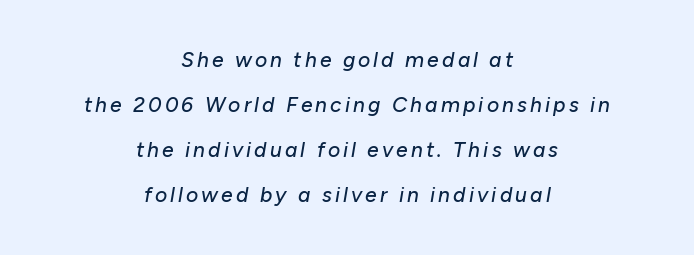
Q: Is the text italic (slanted)? A: Yes, it leans right by about 10 degrees.
Q: Is the text underlined? A: No.
Q: How is the paragraph aligned? A: Centered.
Q: Is the spacing between lines tight, normal or loose? A: Loose.
